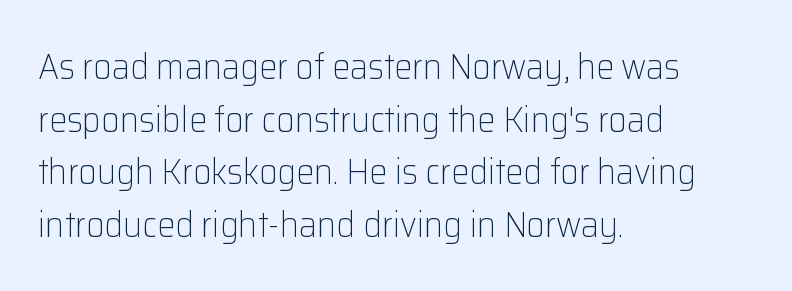
The image shows 36 px light sans-serif type, upright; set left-aligned, normal line spacing (1.46x), normal letter spacing, not underlined; low stroke contrast and a medium x-height.
